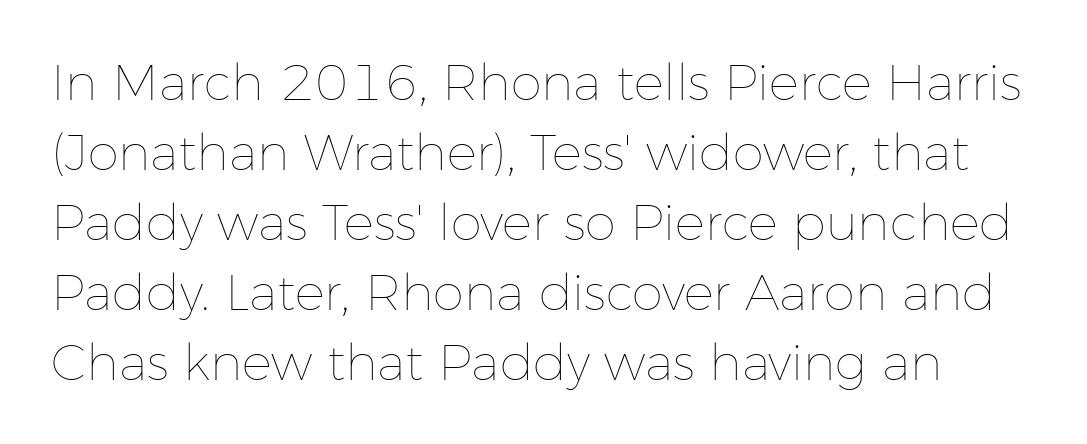
{"italic": "no", "bold": "no", "weight": "thin", "width": "normal", "stroke_contrast": "low", "x_height": "medium", "monospaced": "no", "underline": "no", "line_spacing": "normal", "line_spacing_ratio": 1.4, "letter_spacing": "normal", "letter_spacing_em": 0.0, "glyph_px": 50}
